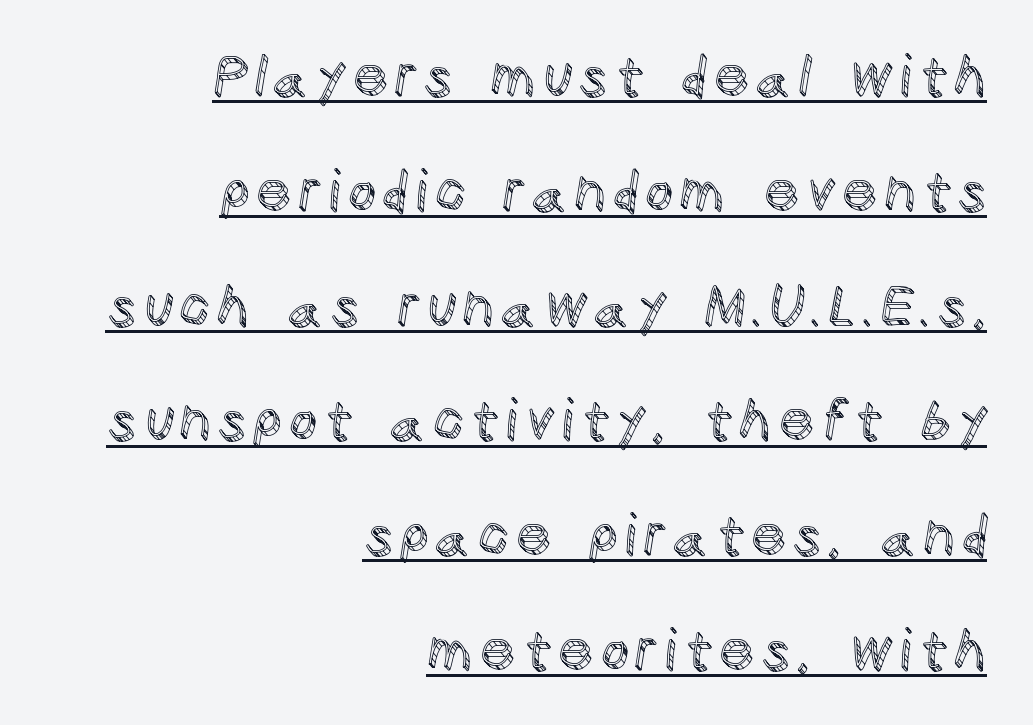
Q: Is the text italic (slanted)? A: Yes.
Q: Is the text underlined? A: Yes.
Q: How is the paragraph aligned? A: Right-aligned.
Q: Is the spacing between lines tight, normal or loose? A: Loose.
Q: Width (condensed, normal, or wide)? A: Normal.
Q: x-height? A: Large.
Q: Monospaced? A: No.
